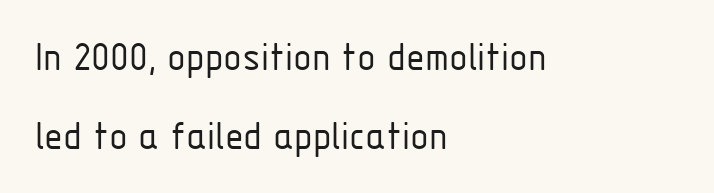
The image shows 43 px light, condensed sans-serif type, upright; set left-aligned, line spacing 1.83x, normal letter spacing, not underlined; low stroke contrast and a medium x-height.
